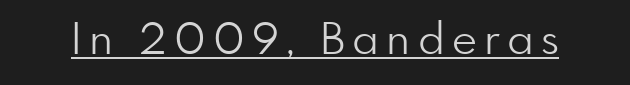
{"serif": "no", "italic": "no", "bold": "no", "weight": "light", "width": "normal", "stroke_contrast": "low", "x_height": "small", "monospaced": "no", "underline": "yes", "glyph_px": 43}
